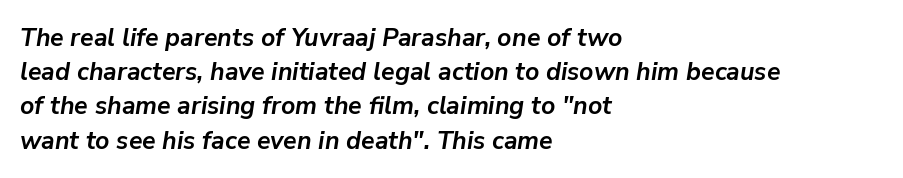
Pretty heavy lettering here — definitely bold. The passage shown has conventional tracking throughout. Teacher's note: observe the even left margin — that is flush-left alignment. Italic: yes, the glyphs are oblique. Is there much room between lines? A standard amount, neither cramped nor airy. Check the space under the baseline: it is left empty.
